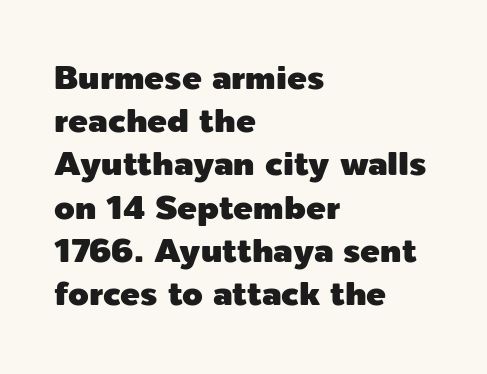
The image shows 33 px sans-serif type, upright; set left-aligned, normal line spacing (1.31x), normal letter spacing, not underlined; a medium x-height.
